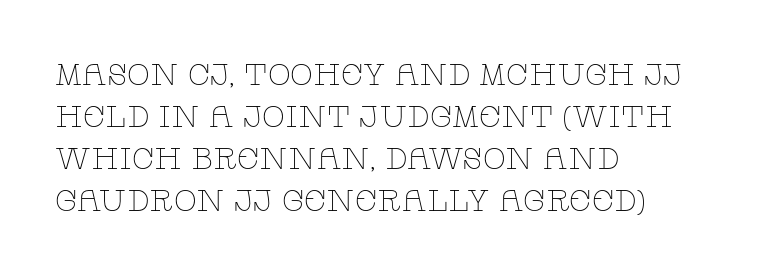
The type is set solid horizontally, with unmodified tracking. Do the letters lean? They stand straight. Regular leading. Varying glyph widths throughout — classic text-font behaviour.
